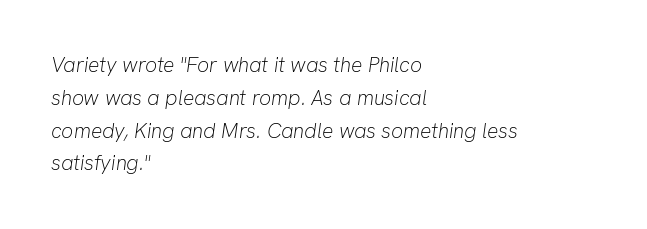
{"italic": "yes", "lean": "right", "slant_degrees": 8, "bold": "no", "underline": "no", "align": "left", "line_spacing": "normal", "line_spacing_ratio": 1.56, "letter_spacing": "normal", "letter_spacing_em": 0.0, "glyph_px": 21}
